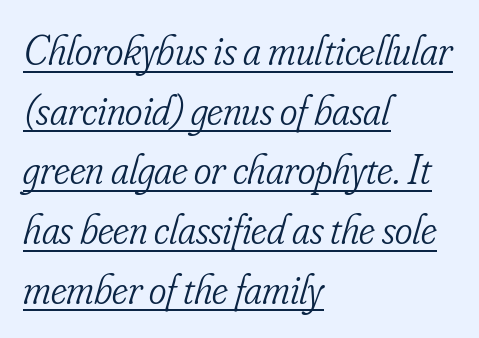
Q: Is the text bold? A: No.
Q: Is the text italic (slanted)? A: Yes, it leans right by about 16 degrees.
Q: Is the typeface a serif or a sans-serif typeface? A: Serif.
Q: Is the text underlined? A: Yes.
Q: How is the paragraph aligned? A: Left-aligned.
Q: Is the spacing between letters normal or unusually wide? A: Normal.
Q: Is the spacing between lines tight, normal or loose? A: Normal.
Q: Width (condensed, normal, or wide)? A: Condensed.
Q: Stroke contrast? A: Low.
Q: x-height? A: Small.
Q: Monospaced? A: No.
